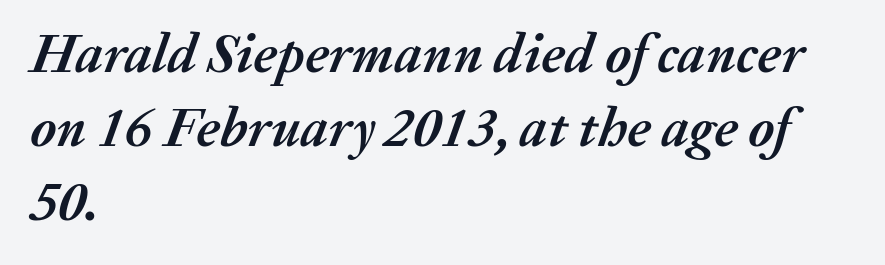
The image shows 55 px semibold type, italic (leaning right); set left-aligned, normal line spacing (1.35x), normal letter spacing, not underlined; medium stroke contrast and a medium x-height.
